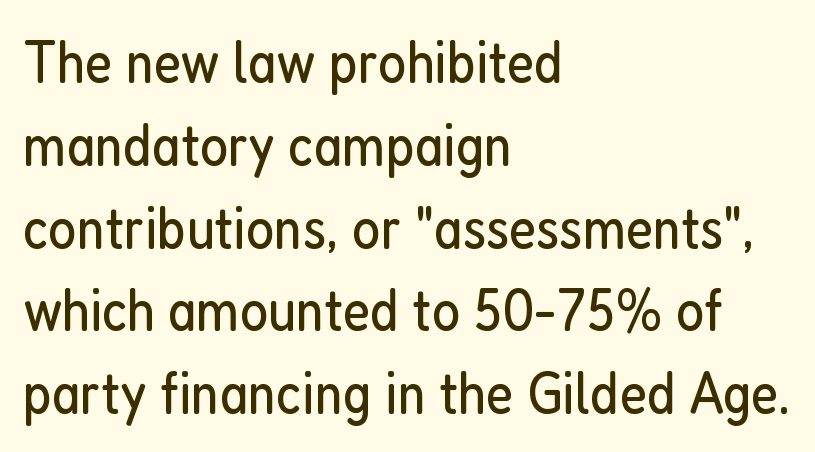
The image shows 60 px regular-weight, condensed sans-serif type, upright; set left-aligned, normal line spacing (1.38x), normal letter spacing, not underlined; low stroke contrast and a medium x-height.
